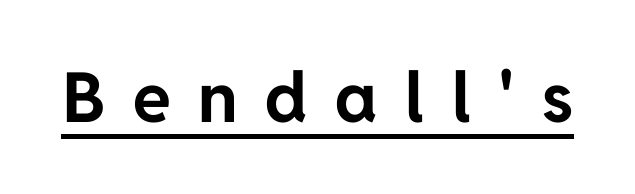
This sample has the flowing, uneven cadence of proportional lettering. Decoration check: the copy is underlined. What weight is shown? A full bold with thick strokes. These lines are composed in type without serifs. Upright lettering throughout.
